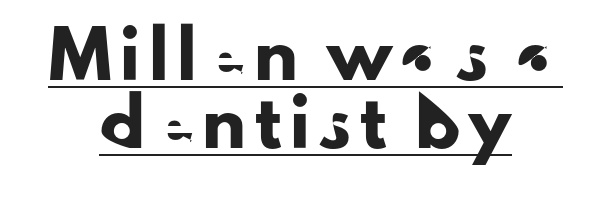
Reading down the column, the eye jumps a familiar distance to each next line. Honestly, the letter spacing is so wide it's the main thing you notice. Observe the absence of serifs on each vertical stroke in this sample. Do the characters align in a grid? No, the font is proportional. This sample carries an underscore along the baseline area. Tall strokes in this sample are plumb rather than angled.
